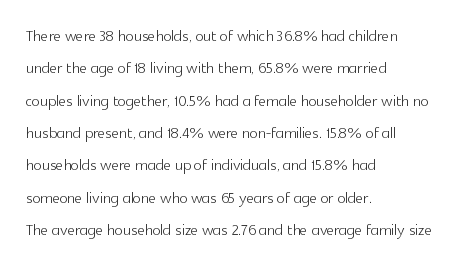
Words float on clear page, feet unadorned. Letters have the restrained weight of plain body copy at most. Horizontal alignment here is leftward, the default for most running prose. Whoever set this chose a conventional vertical rhythm. This sample uses an upright cut, with every glyph sitting square on the baseline.
